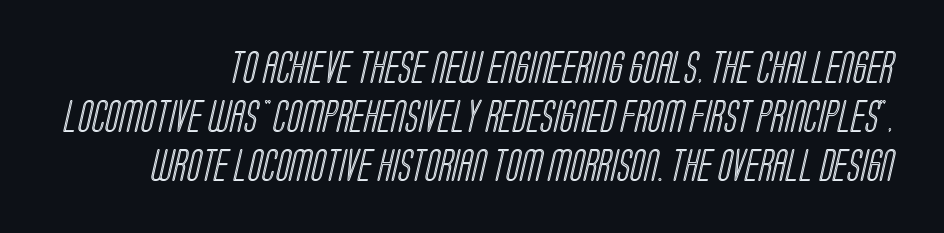
Q: Is the text underlined? A: No.
Q: How is the paragraph aligned? A: Right-aligned.
Q: Is the spacing between letters normal or unusually wide? A: Normal.
Q: Is the spacing between lines tight, normal or loose? A: Normal.
Q: Width (condensed, normal, or wide)? A: Condensed.
Q: x-height? A: Large.
Q: Monospaced? A: No.
